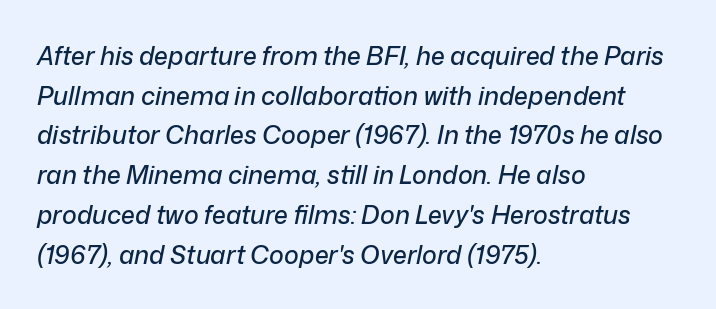
The image shows 25 px text type, italic (leaning right); set left-aligned, normal line spacing (1.59x), normal letter spacing, not underlined.
